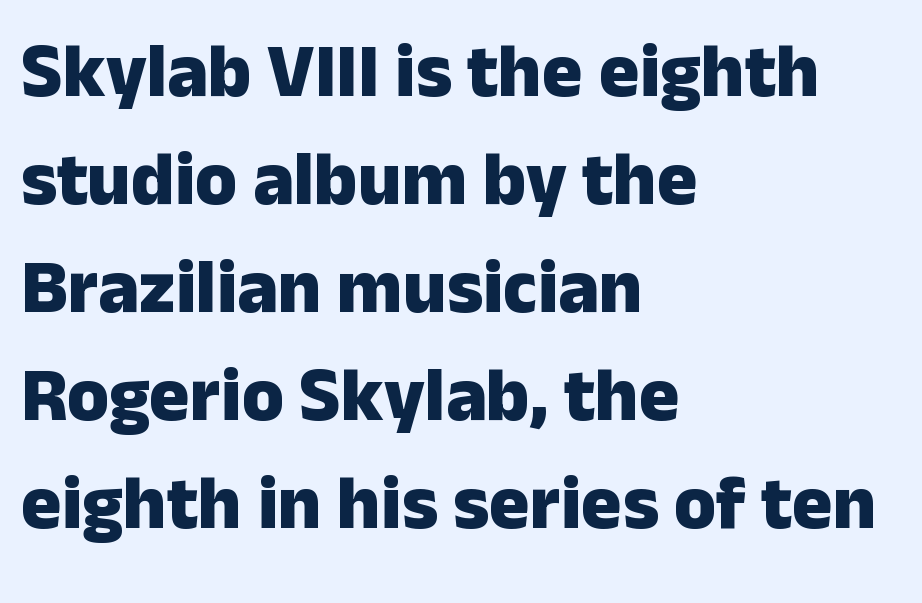
Q: Is the text bold? A: Yes.
Q: Is the text italic (slanted)? A: No, it is upright.
Q: Is the typeface a serif or a sans-serif typeface? A: Sans-serif.
Q: Is the text underlined? A: No.
Q: How is the paragraph aligned? A: Left-aligned.
Q: Is the spacing between letters normal or unusually wide? A: Normal.
Q: Is the spacing between lines tight, normal or loose? A: Normal.
Q: Width (condensed, normal, or wide)? A: Normal.
Q: Stroke contrast? A: Low.
Q: x-height? A: Medium.
Q: Monospaced? A: No.
